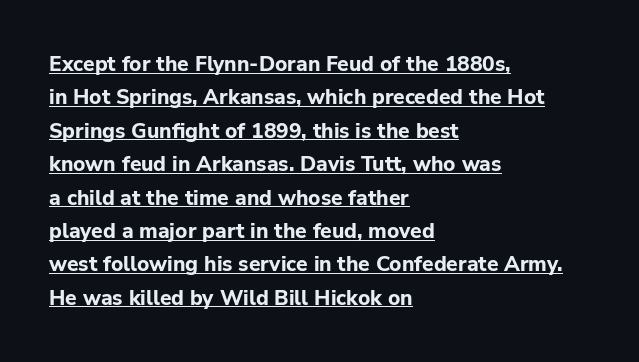
Visually the block forms a straight wall on the left and a jagged coastline on the right. Caption: standard tracking, unaltered. The typography opts for an upright posture over an oblique one. This block has exactly the height ordinary leading produces. Strong, thick strokes mark this as bold type. Like a heading marked for emphasis, these lines bear an underscore.
